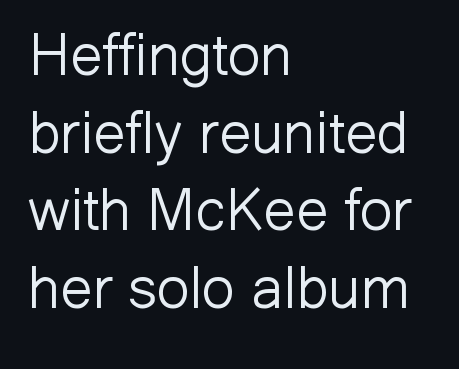
The image shows 58 px light sans-serif type, upright; set left-aligned, normal line spacing (1.34x), normal letter spacing, not underlined; low stroke contrast and a medium x-height.
